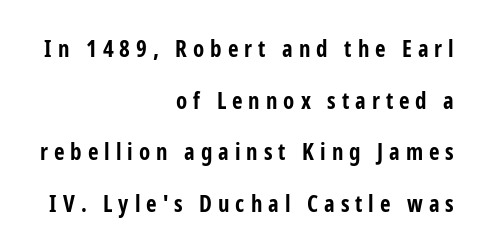
Q: Is the text bold? A: Yes.
Q: Is the text italic (slanted)? A: No, it is upright.
Q: Is the text underlined? A: No.
Q: How is the paragraph aligned? A: Right-aligned.
Q: Is the spacing between letters normal or unusually wide? A: Unusually wide.
Q: Is the spacing between lines tight, normal or loose? A: Loose.
